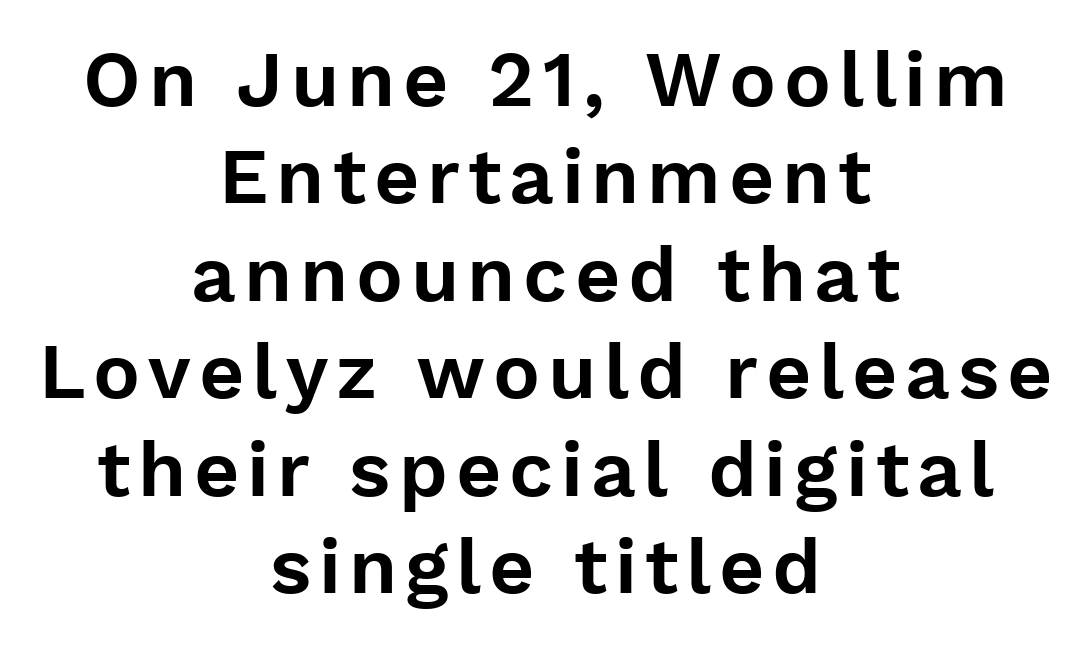
The image shows 78 px sans-serif type, upright; set centered, normal line spacing (1.25x), not underlined; low stroke contrast and a medium x-height.
